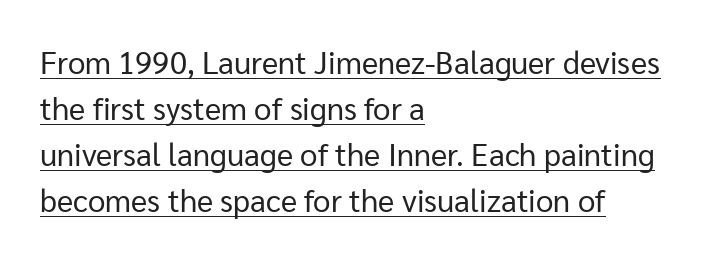
The image shows 31 px regular-weight sans-serif type, upright; set left-aligned, normal line spacing (1.48x), normal letter spacing, underlined; low stroke contrast and a medium x-height.
